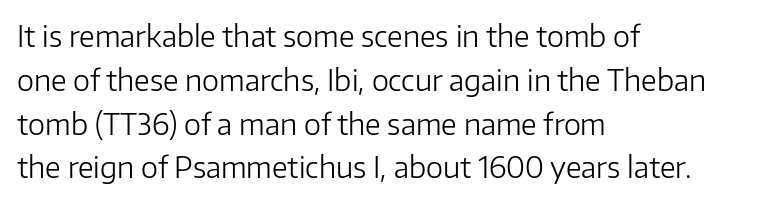
Q: Is the text bold? A: No.
Q: Is the text italic (slanted)? A: No, it is upright.
Q: Is the typeface a serif or a sans-serif typeface? A: Sans-serif.
Q: Is the text underlined? A: No.
Q: How is the paragraph aligned? A: Left-aligned.
Q: Is the spacing between letters normal or unusually wide? A: Normal.
Q: Is the spacing between lines tight, normal or loose? A: Normal.
Q: Width (condensed, normal, or wide)? A: Normal.
Q: Stroke contrast? A: Low.
Q: x-height? A: Medium.
Q: Monospaced? A: No.
